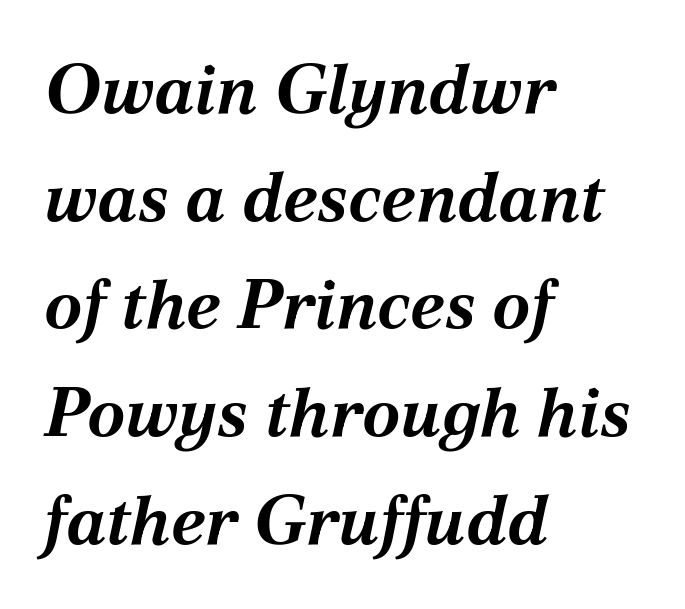
{"italic": "yes", "lean": "right", "slant_degrees": 12, "bold": "yes", "weight": "bold", "width": "normal", "stroke_contrast": "medium", "x_height": "medium", "monospaced": "no", "underline": "no", "align": "left", "line_spacing": "normal", "line_spacing_ratio": 1.56, "letter_spacing": "normal", "letter_spacing_em": 0.0, "glyph_px": 69}
